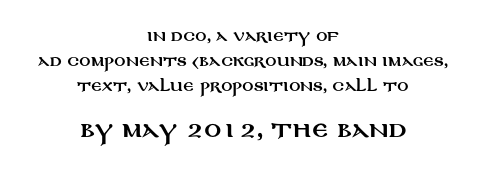
Q: Is the text italic (slanted)? A: No, it is upright.
Q: Is the text underlined? A: No.
Q: How is the paragraph aligned? A: Centered.
Q: Is the spacing between letters normal or unusually wide? A: Normal.
Q: Which block of text is set in a larger size, the first (top) or the second (bottom)? A: The second (bottom) one.
